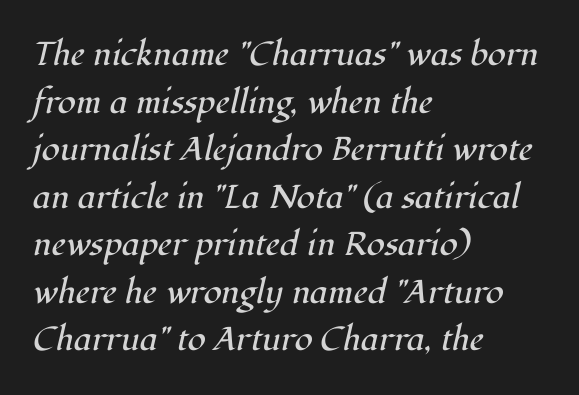
Q: Is the text bold? A: No.
Q: Is the text italic (slanted)? A: Yes, it leans right by about 12 degrees.
Q: Is the typeface a serif or a sans-serif typeface? A: Serif.
Q: Is the text underlined? A: No.
Q: How is the paragraph aligned? A: Left-aligned.
Q: Is the spacing between letters normal or unusually wide? A: Normal.
Q: Is the spacing between lines tight, normal or loose? A: Normal.
Q: Width (condensed, normal, or wide)? A: Normal.
Q: Stroke contrast? A: High.
Q: x-height? A: Medium.
Q: Monospaced? A: No.
